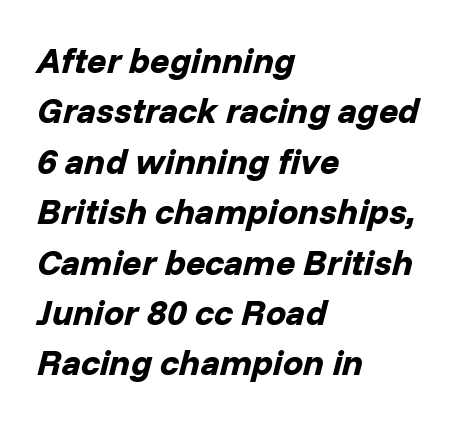
The image shows 36 px bold type, italic (leaning right); set left-aligned, normal line spacing (1.4x), normal letter spacing, not underlined; low stroke contrast and a medium x-height.
